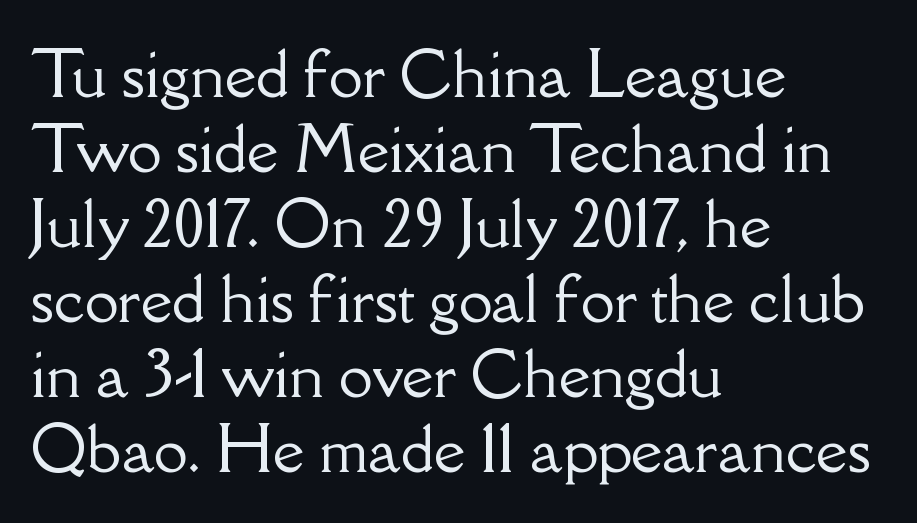
The rendering anchors every line to the left-hand side. Nothing unusual about the tracking: characters are spaced as the font intends. To sum up the face: it has serifs. Underline: absent.
